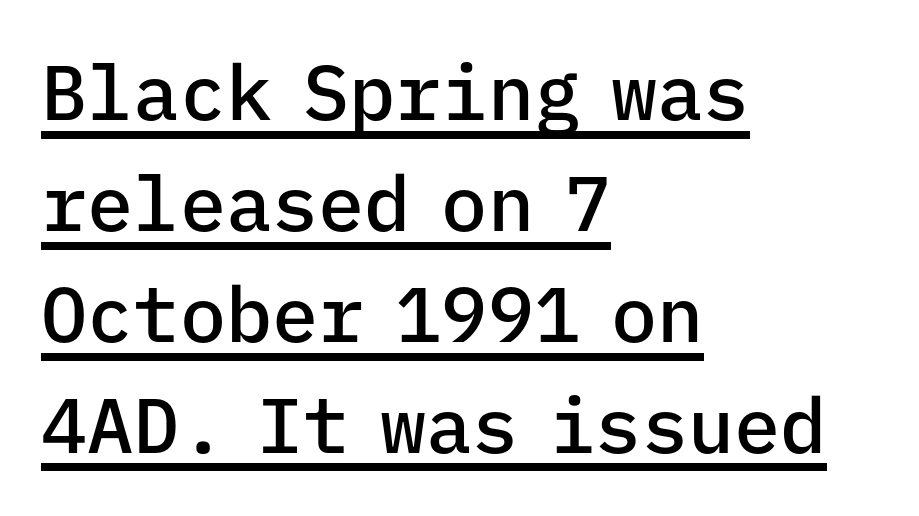
Horizontal alignment here is leftward, the default for most running prose. Looks like someone drew a line under every word here. Examine the stroke ends and you'll find no serifs. Notice the strokes are somewhat thickened but not fully heavy: this is a semibold.
